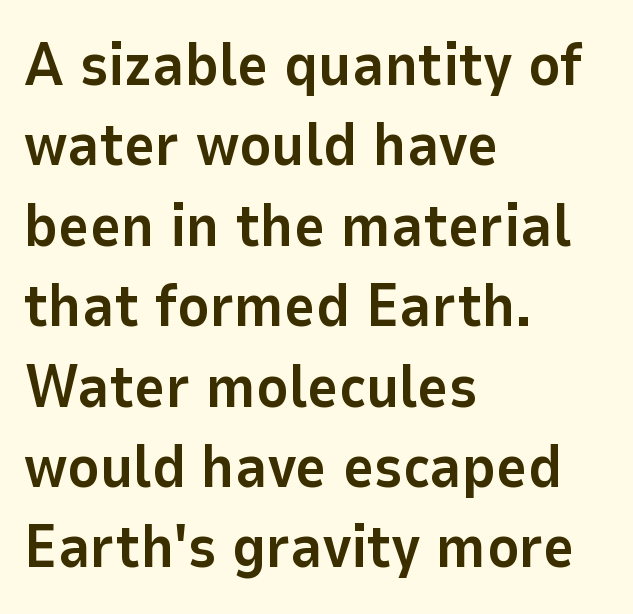
The image shows 60 px bold sans-serif type, upright; set left-aligned, normal line spacing (1.34x), normal letter spacing, not underlined; low stroke contrast and a medium x-height.
